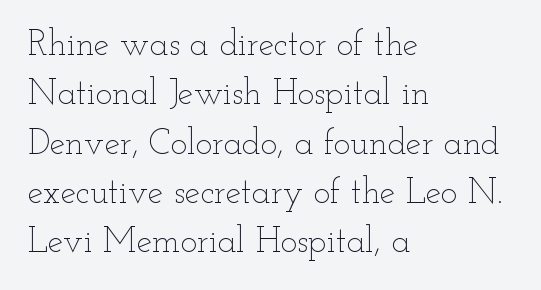
Q: Is the text bold? A: No.
Q: Is the text italic (slanted)? A: No, it is upright.
Q: Is the text underlined? A: No.
Q: How is the paragraph aligned? A: Left-aligned.
Q: Is the spacing between letters normal or unusually wide? A: Normal.
Q: Is the spacing between lines tight, normal or loose? A: Normal.
Q: Width (condensed, normal, or wide)? A: Wide.
Q: Stroke contrast? A: Low.
Q: x-height? A: Small.
Q: Monospaced? A: No.
